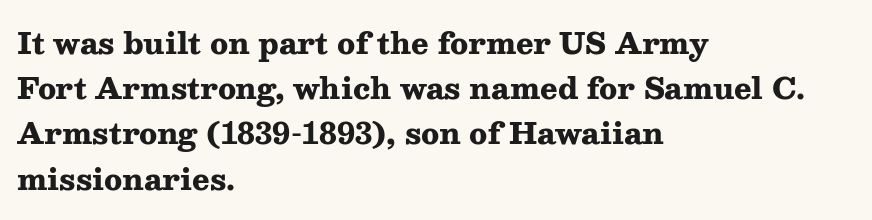
{"serif": "yes", "italic": "no", "bold": "yes", "weight": "heavy", "width": "wide", "stroke_contrast": "medium", "x_height": "medium", "monospaced": "no", "underline": "no", "align": "left", "line_spacing": "normal", "line_spacing_ratio": 1.56, "letter_spacing": "normal", "letter_spacing_em": 0.0, "glyph_px": 29}
